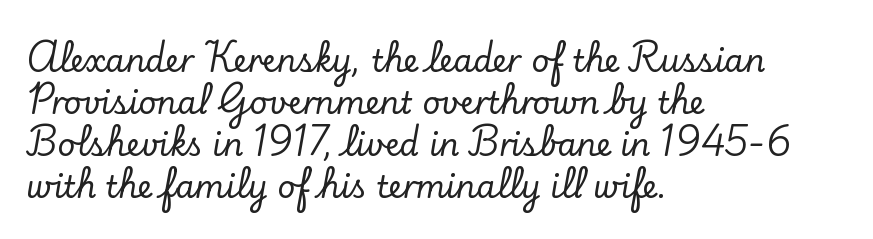
The image shows 31 px serif type; set left-aligned, normal line spacing (1.35x), normal letter spacing, not underlined; low stroke contrast and a small x-height.
